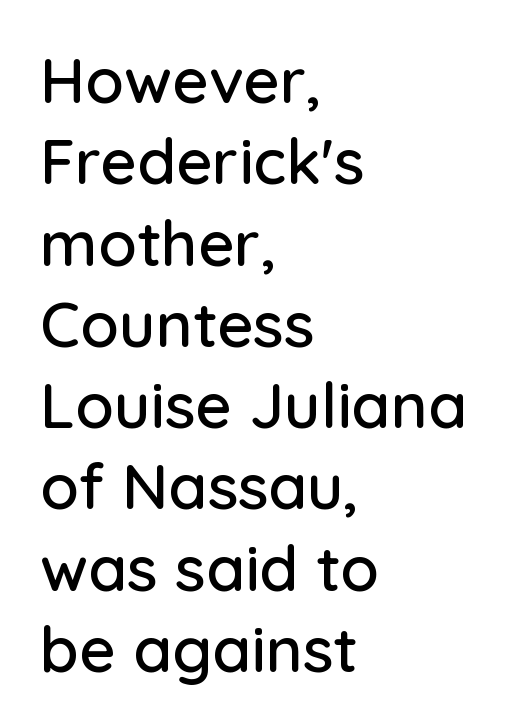
Q: Is the text italic (slanted)? A: No, it is upright.
Q: Is the typeface a serif or a sans-serif typeface? A: Sans-serif.
Q: Is the text underlined? A: No.
Q: How is the paragraph aligned? A: Left-aligned.
Q: Is the spacing between letters normal or unusually wide? A: Normal.
Q: Is the spacing between lines tight, normal or loose? A: Normal.
Q: Width (condensed, normal, or wide)? A: Normal.
Q: Stroke contrast? A: Low.
Q: x-height? A: Medium.
Q: Monospaced? A: No.
